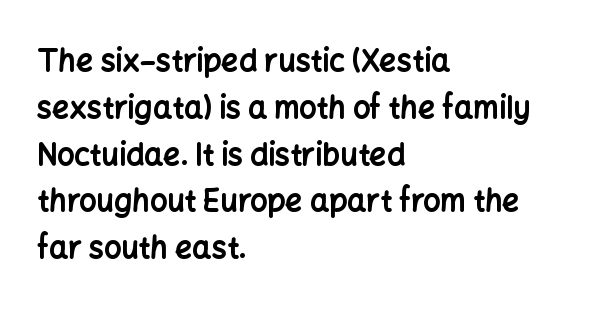
Q: Is the text bold? A: Yes.
Q: Is the text italic (slanted)? A: No, it is upright.
Q: Is the typeface a serif or a sans-serif typeface? A: Sans-serif.
Q: Is the text underlined? A: No.
Q: How is the paragraph aligned? A: Left-aligned.
Q: Is the spacing between letters normal or unusually wide? A: Normal.
Q: Is the spacing between lines tight, normal or loose? A: Normal.
Q: Width (condensed, normal, or wide)? A: Normal.
Q: Stroke contrast? A: Low.
Q: x-height? A: Medium.
Q: Monospaced? A: No.
